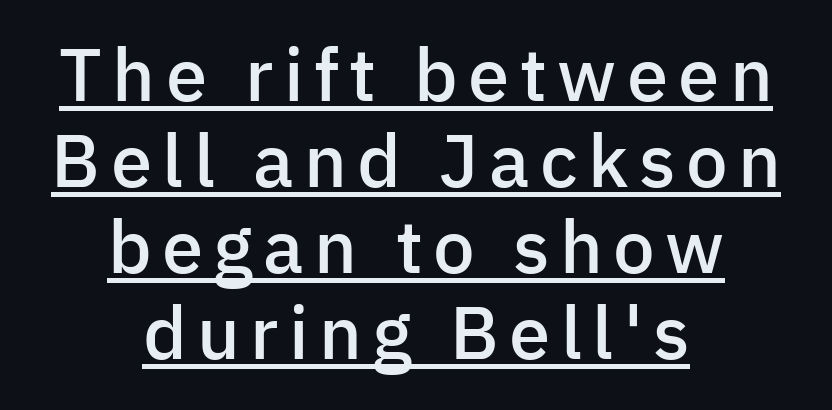
Q: Is the text bold? A: Semi-bold.
Q: Is the text italic (slanted)? A: No, it is upright.
Q: Is the typeface a serif or a sans-serif typeface? A: Sans-serif.
Q: Is the text underlined? A: Yes.
Q: How is the paragraph aligned? A: Centered.
Q: Width (condensed, normal, or wide)? A: Normal.
Q: Stroke contrast? A: Low.
Q: x-height? A: Medium.
Q: Monospaced? A: No.
